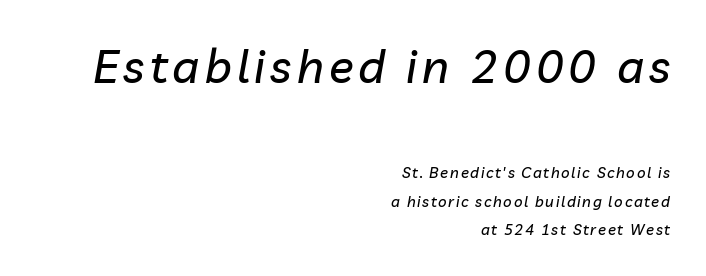
{"italic": "yes", "lean": "right", "slant_degrees": 10, "width": "normal", "stroke_contrast": "low", "x_height": "medium", "monospaced": "no", "underline": "no", "align": "right", "line_spacing": "loose", "line_spacing_ratio": 1.93, "larger_block": "first", "size_ratio": 3.07, "glyph_px": 46}
